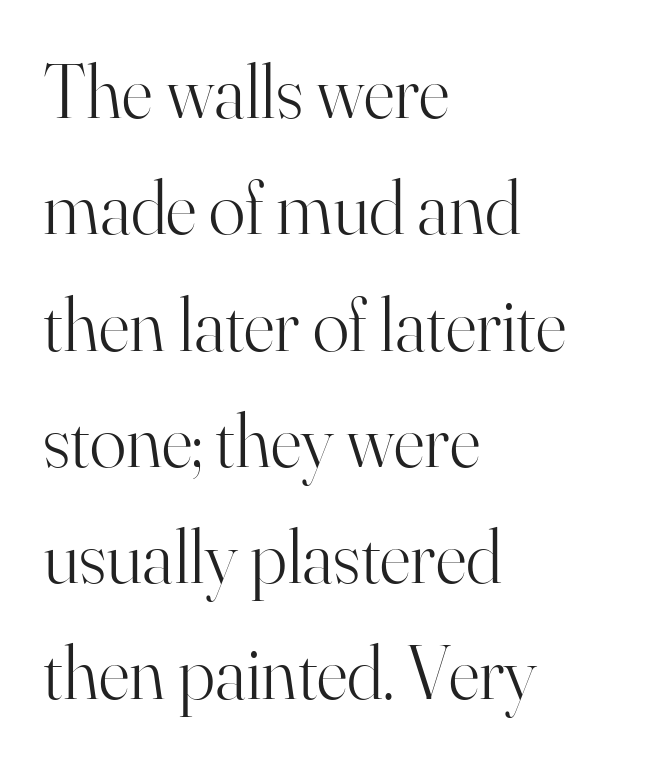
You could not count columns in this text — the font is proportionally spaced. Each new line begins a customary step beneath the previous one. Stroke thickness stays within the range of a standard reading face or lighter. The string is rendered with underlining switched off. All the whitespace from short lines collects on the right. Students, note that the glyphs here touch the page at normal intervals.
